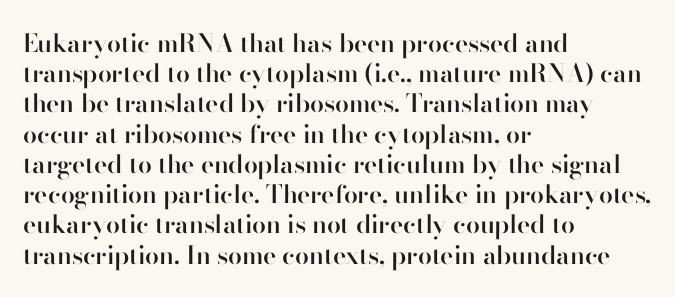
Q: Is the text bold? A: Semi-bold.
Q: Is the text italic (slanted)? A: No, it is upright.
Q: Is the text underlined? A: No.
Q: How is the paragraph aligned? A: Left-aligned.
Q: Is the spacing between letters normal or unusually wide? A: Normal.
